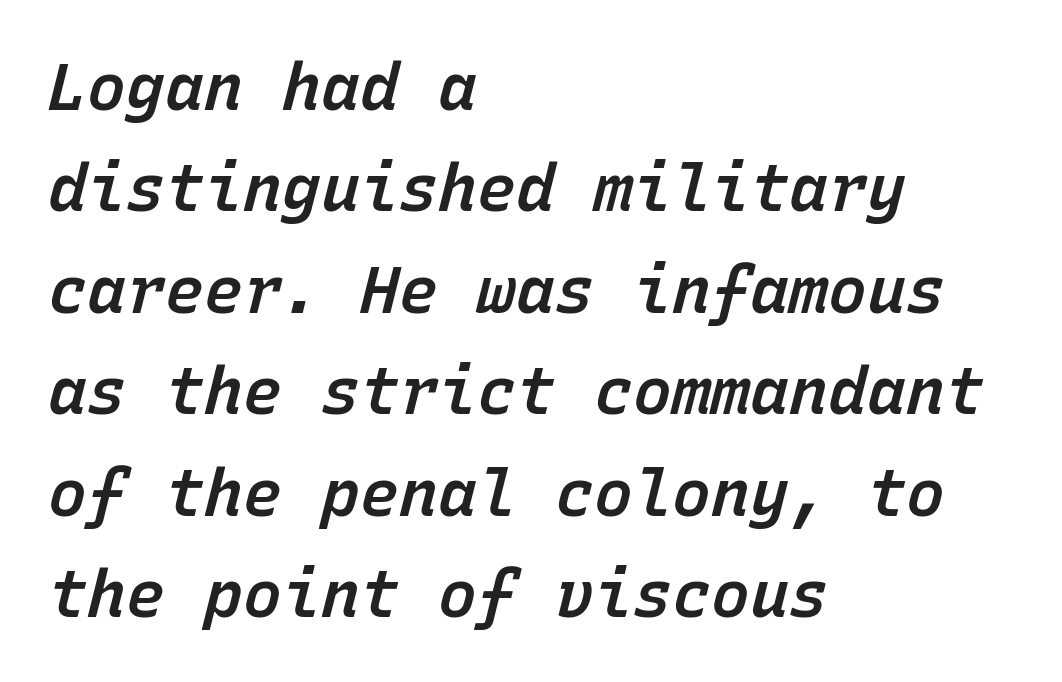
{"italic": "yes", "lean": "right", "slant_degrees": 15, "bold": "semi", "weight": "semibold", "width": "normal", "stroke_contrast": "low", "x_height": "medium", "monospaced": "yes", "underline": "no", "align": "left", "line_spacing": "normal", "line_spacing_ratio": 1.56, "letter_spacing": "normal", "letter_spacing_em": 0.0, "glyph_px": 65}
